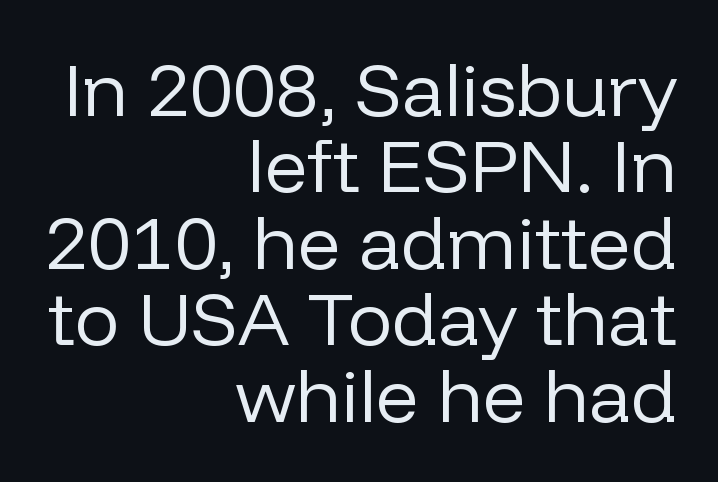
Q: Is the text bold? A: No.
Q: Is the text italic (slanted)? A: No, it is upright.
Q: Is the typeface a serif or a sans-serif typeface? A: Sans-serif.
Q: Is the text underlined? A: No.
Q: How is the paragraph aligned? A: Right-aligned.
Q: Is the spacing between letters normal or unusually wide? A: Normal.
Q: Is the spacing between lines tight, normal or loose? A: Tight.
Q: Width (condensed, normal, or wide)? A: Normal.
Q: Stroke contrast? A: Low.
Q: x-height? A: Medium.
Q: Monospaced? A: No.
